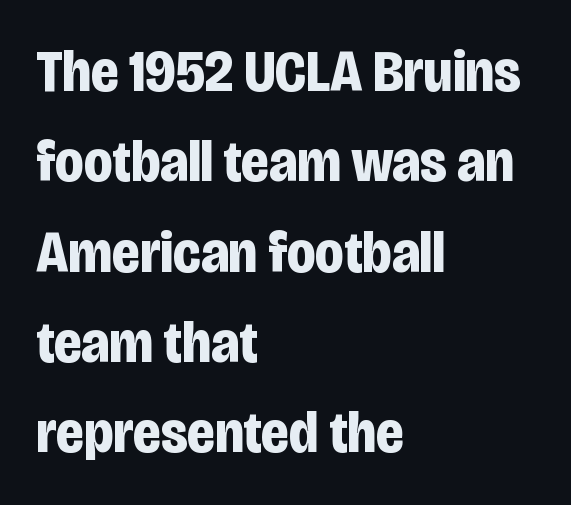
Q: Is the text bold? A: Yes.
Q: Is the text italic (slanted)? A: No, it is upright.
Q: Is the typeface a serif or a sans-serif typeface? A: Sans-serif.
Q: Is the text underlined? A: No.
Q: How is the paragraph aligned? A: Left-aligned.
Q: Is the spacing between letters normal or unusually wide? A: Normal.
Q: Is the spacing between lines tight, normal or loose? A: Normal.
Q: Width (condensed, normal, or wide)? A: Condensed.
Q: Stroke contrast? A: Low.
Q: x-height? A: Large.
Q: Monospaced? A: No.
